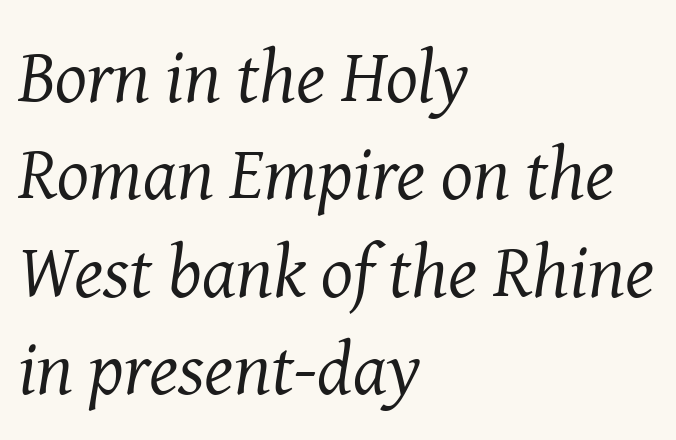
The image shows 75 px regular-weight serif type, italic (leaning right); set left-aligned, normal line spacing (1.3x), normal letter spacing, not underlined; medium stroke contrast and a medium x-height.
